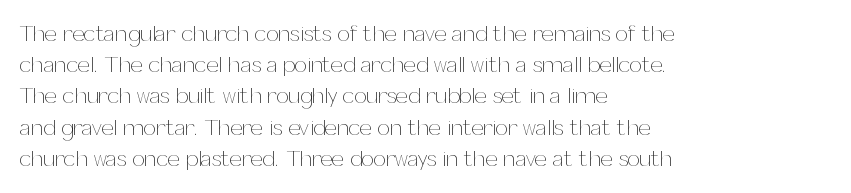
The image shows 22 px text type, upright; set left-aligned, normal line spacing (1.42x), normal letter spacing, not underlined.
